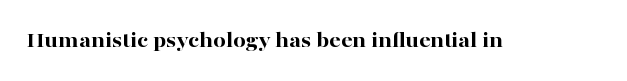
{"italic": "no", "bold": "yes", "underline": "no", "letter_spacing": "normal", "letter_spacing_em": 0.0, "glyph_px": 22}
